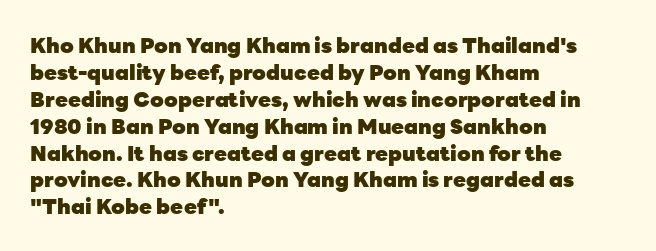
The image shows 21 px bold type, upright; set left-aligned, normal line spacing (1.28x), normal letter spacing, not underlined.
